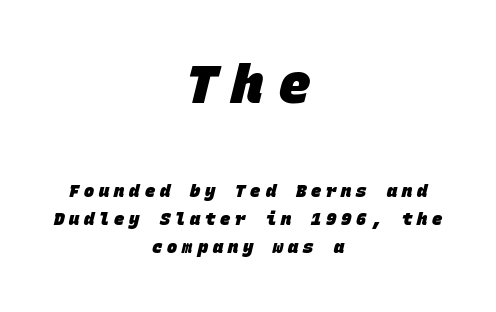
Is the letter spacing exaggerated? Yes — the characters are pushed far apart. A sans-serif font was chosen for this passage. Every character here occupies the same horizontal width, giving the sample a typewriter-like rhythm. Notice how thick the strokes are: this is what a full bold looks like.
